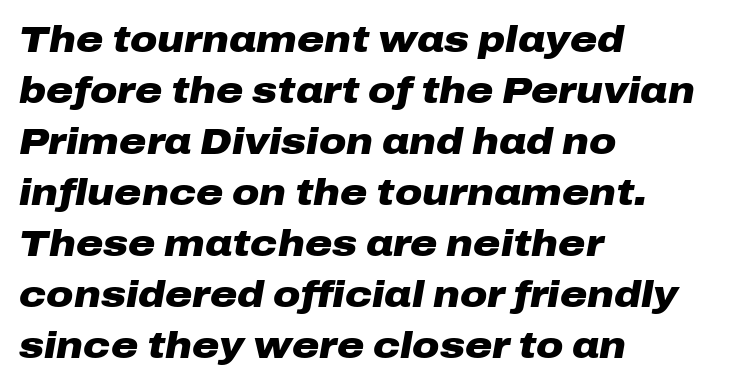
The image shows 37 px heavy, wide type, italic (leaning right); set left-aligned, normal line spacing (1.38x), normal letter spacing, not underlined; low stroke contrast and a medium x-height.
